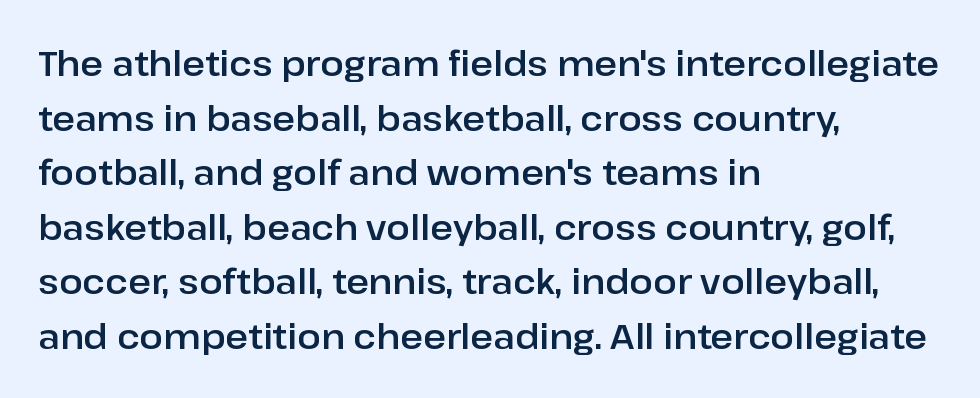
The typesetter chose a ragged-right arrangement here. Unmarked baselines from the first word to the last. Characters follow at the spacing the type designer built in. Characters remain perfectly vertical along every line. Looks like regular typesetting: each glyph gets only the width it needs.
